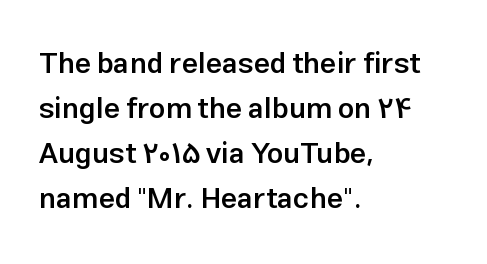
{"serif": "no", "italic": "no", "bold": "semi", "weight": "semibold", "width": "normal", "stroke_contrast": "low", "x_height": "medium", "monospaced": "no", "underline": "no", "align": "left", "line_spacing": "normal", "line_spacing_ratio": 1.55, "letter_spacing": "normal", "letter_spacing_em": 0.0, "glyph_px": 29}
